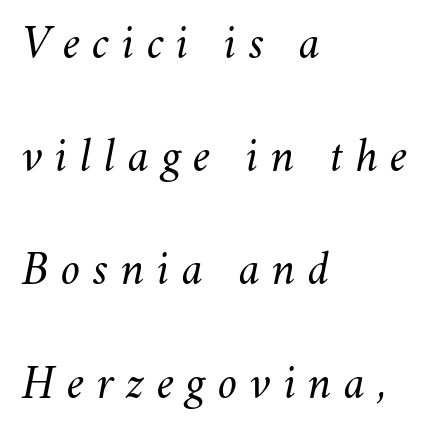
Q: Is the text bold? A: No.
Q: Is the text italic (slanted)? A: Yes, it leans right by about 11 degrees.
Q: Is the text underlined? A: No.
Q: How is the paragraph aligned? A: Left-aligned.
Q: Is the spacing between letters normal or unusually wide? A: Unusually wide.
Q: Is the spacing between lines tight, normal or loose? A: Loose.
Q: Width (condensed, normal, or wide)? A: Normal.
Q: Stroke contrast? A: Medium.
Q: x-height? A: Small.
Q: Monospaced? A: No.
